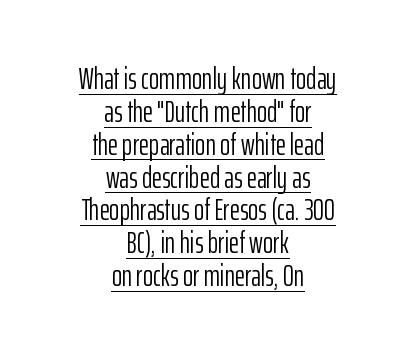
Think standard paragraph weight, or any step lighter than that. Nobody touched the tracking dial on this one. Posture: straight, roman, zero tilt. To sum up the face: it is a sans, with no serifs. You could not count columns in this text — the font is proportionally spaced. Each line of the rendering has a horizontal stroke beneath the glyphs.
